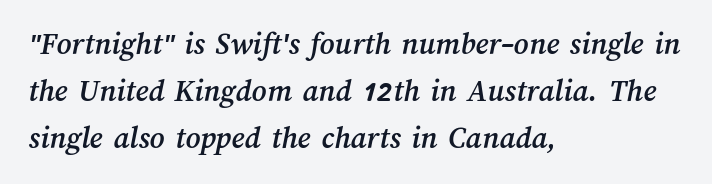
{"width": "normal", "stroke_contrast": "medium", "x_height": "medium", "monospaced": "no", "underline": "no", "align": "left", "line_spacing": "normal", "line_spacing_ratio": 1.47, "letter_spacing": "normal", "letter_spacing_em": 0.0, "glyph_px": 32}
